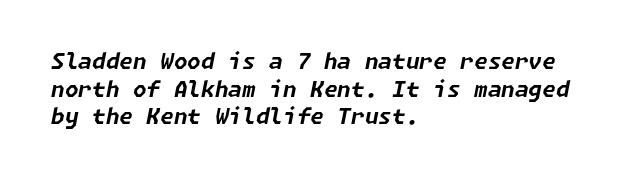
The image shows 22 px bold type, italic (leaning right); set left-aligned, normal line spacing (1.26x), normal letter spacing, not underlined.
